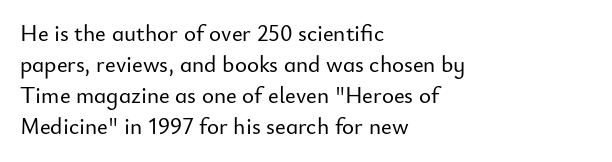
Q: Is the text italic (slanted)? A: No, it is upright.
Q: Is the text underlined? A: No.
Q: How is the paragraph aligned? A: Left-aligned.
Q: Is the spacing between letters normal or unusually wide? A: Normal.
Q: Is the spacing between lines tight, normal or loose? A: Normal.
